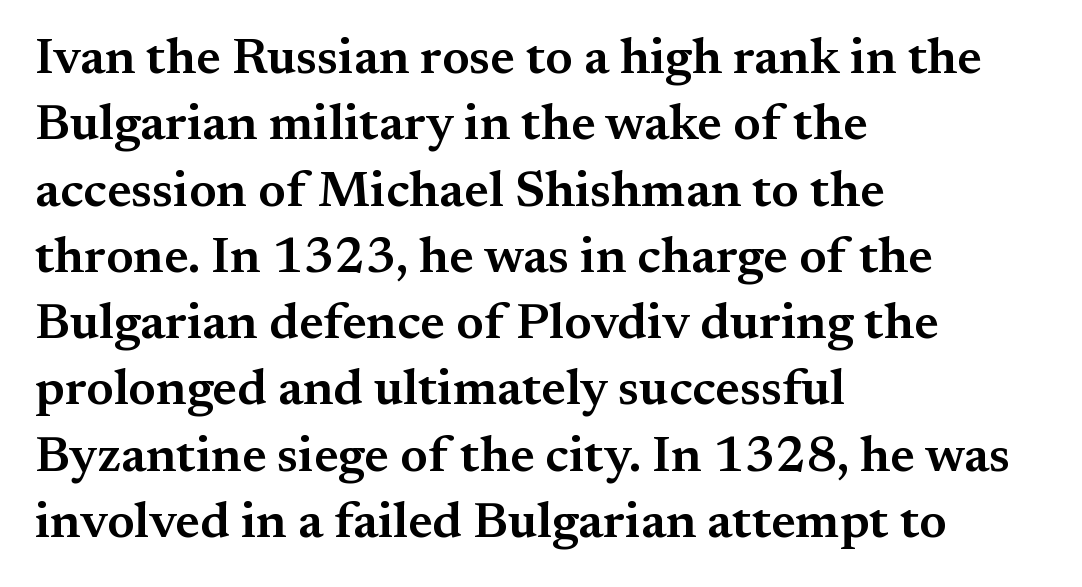
A normal amount of white space separates one row of letters from the next. A roman cut, with each character standing at attention. Unlike a clean sans, this face finishes its strokes with serifs. Just letters on the line, the space beneath them empty. What stands out about the letter spacing? Nothing — it is the standard amount.
